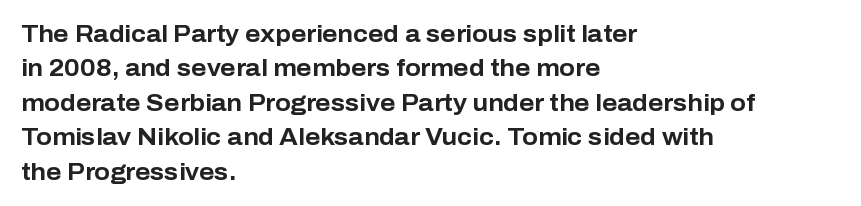
Q: Is the text bold? A: Yes.
Q: Is the text italic (slanted)? A: No, it is upright.
Q: Is the text underlined? A: No.
Q: How is the paragraph aligned? A: Left-aligned.
Q: Is the spacing between letters normal or unusually wide? A: Normal.
Q: Is the spacing between lines tight, normal or loose? A: Normal.
